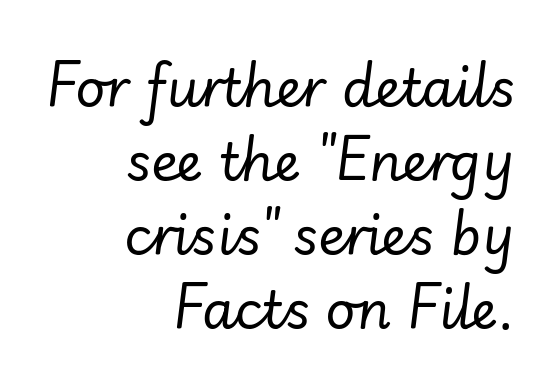
There's an unmistakable incline to the writing here. Which margin do the lines hug? The right one — the left edge is uneven. This sample keeps an unexceptional amount of space between lines. These lines keep a tight, regular rhythm from letter to letter. Think standard paragraph weight, or any step lighter than that. Looks like regular typesetting: each glyph gets only the width it needs.
